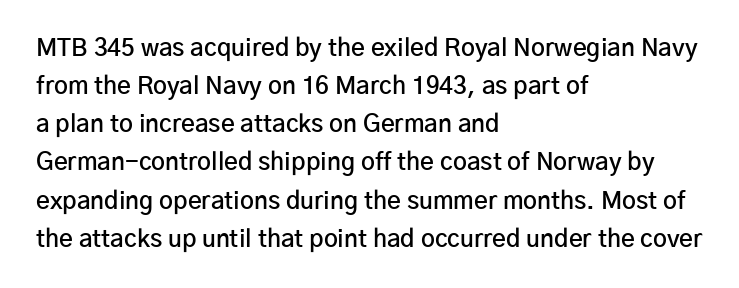
Q: Is the text bold? A: Semi-bold.
Q: Is the text italic (slanted)? A: No, it is upright.
Q: Is the text underlined? A: No.
Q: How is the paragraph aligned? A: Left-aligned.
Q: Is the spacing between letters normal or unusually wide? A: Normal.
Q: Is the spacing between lines tight, normal or loose? A: Normal.
